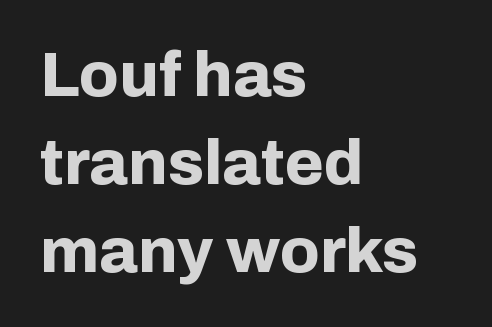
Q: Is the text bold? A: Yes.
Q: Is the text italic (slanted)? A: No, it is upright.
Q: Is the typeface a serif or a sans-serif typeface? A: Sans-serif.
Q: Is the text underlined? A: No.
Q: How is the paragraph aligned? A: Left-aligned.
Q: Is the spacing between letters normal or unusually wide? A: Normal.
Q: Is the spacing between lines tight, normal or loose? A: Normal.
Q: Width (condensed, normal, or wide)? A: Normal.
Q: Stroke contrast? A: Low.
Q: x-height? A: Medium.
Q: Monospaced? A: No.
